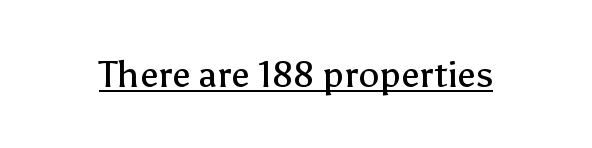
Q: Is the text bold? A: No.
Q: Is the text italic (slanted)? A: No, it is upright.
Q: Is the typeface a serif or a sans-serif typeface? A: Sans-serif.
Q: Is the text underlined? A: Yes.
Q: Is the spacing between letters normal or unusually wide? A: Normal.
Q: Width (condensed, normal, or wide)? A: Normal.
Q: Stroke contrast? A: Low.
Q: x-height? A: Medium.
Q: Monospaced? A: No.
